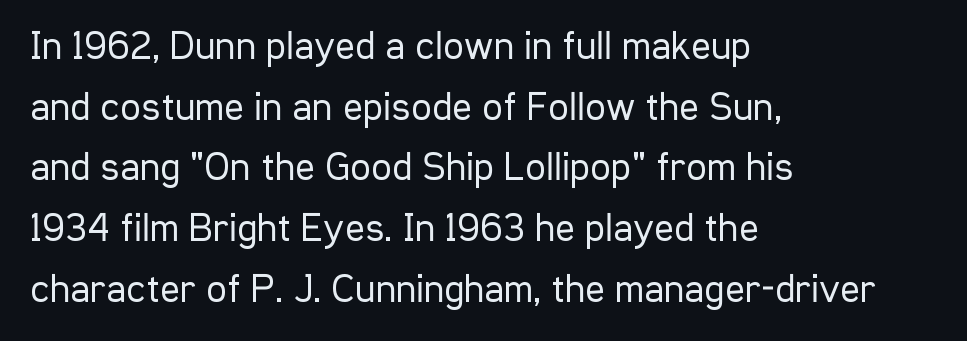
{"serif": "no", "italic": "no", "bold": "no", "weight": "regular", "width": "condensed", "stroke_contrast": "low", "x_height": "medium", "monospaced": "no", "underline": "no", "align": "left", "line_spacing": "normal", "line_spacing_ratio": 1.48, "letter_spacing": "normal", "letter_spacing_em": 0.0, "glyph_px": 41}
